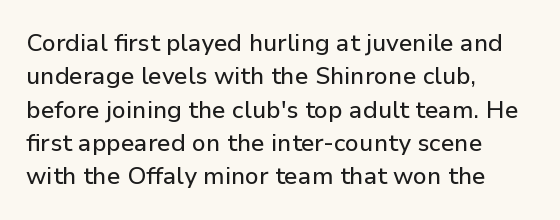
The image shows 24 px text type, upright; set left-aligned, normal line spacing (1.39x), normal letter spacing, not underlined.
